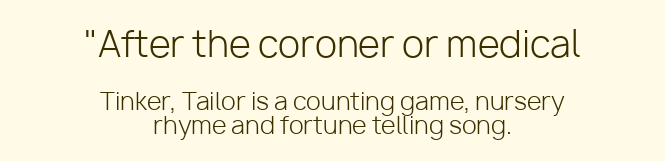
Q: Is the text bold? A: No.
Q: Is the text italic (slanted)? A: No, it is upright.
Q: Is the typeface a serif or a sans-serif typeface? A: Sans-serif.
Q: Is the text underlined? A: No.
Q: How is the paragraph aligned? A: Centered.
Q: Is the spacing between letters normal or unusually wide? A: Normal.
Q: Is the spacing between lines tight, normal or loose? A: Tight.
Q: Which block of text is set in a larger size, the first (top) or the second (bottom)? A: The first (top) one.
Q: Width (condensed, normal, or wide)? A: Normal.
Q: Stroke contrast? A: Low.
Q: x-height? A: Medium.
Q: Monospaced? A: No.
